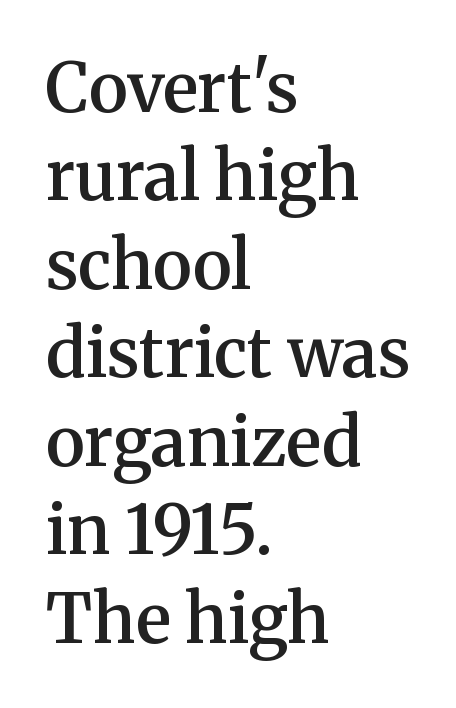
The image shows 67 px semibold serif type, upright; set left-aligned, normal line spacing (1.32x), normal letter spacing, not underlined; medium stroke contrast and a medium x-height.
